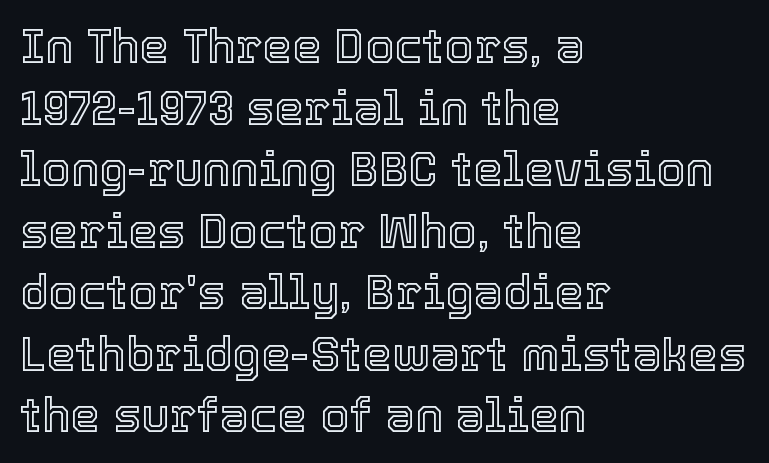
Q: Is the text italic (slanted)? A: No, it is upright.
Q: Is the text underlined? A: No.
Q: How is the paragraph aligned? A: Left-aligned.
Q: Is the spacing between letters normal or unusually wide? A: Normal.
Q: Is the spacing between lines tight, normal or loose? A: Normal.
Q: Width (condensed, normal, or wide)? A: Normal.
Q: x-height? A: Medium.
Q: Monospaced? A: No.
